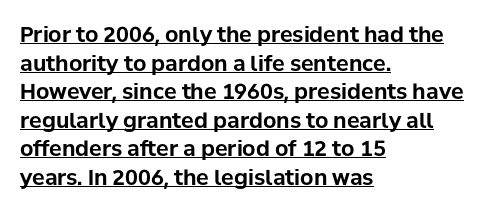
The image shows 21 px bold type, upright; set left-aligned, normal line spacing (1.36x), normal letter spacing, underlined.
